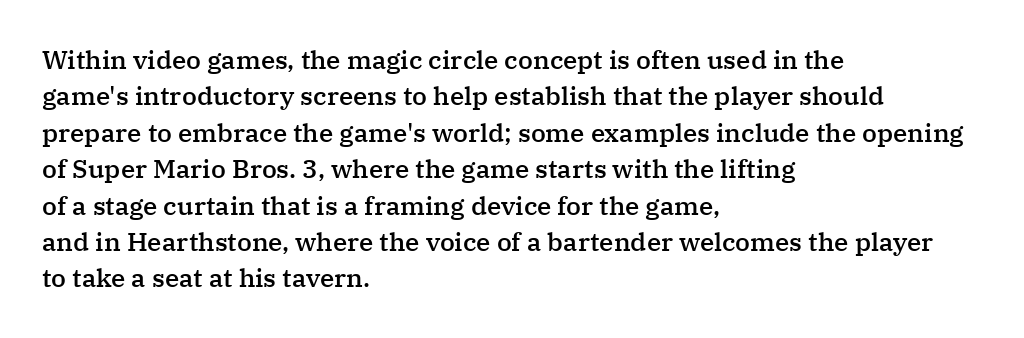
The image shows 26 px text type, upright; set left-aligned, normal line spacing (1.4x), normal letter spacing, not underlined.
